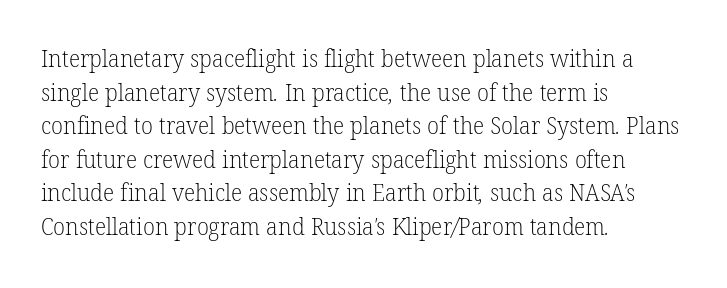
Horizontal alignment here is leftward, the default for most running prose. Weight: in the light-to-regular range. The glyphs are unaccompanied by any horizontal stroke below them. The lines sit at an ordinary, default distance from one another. Standard letterfit; no display-style spreading of the glyphs.
